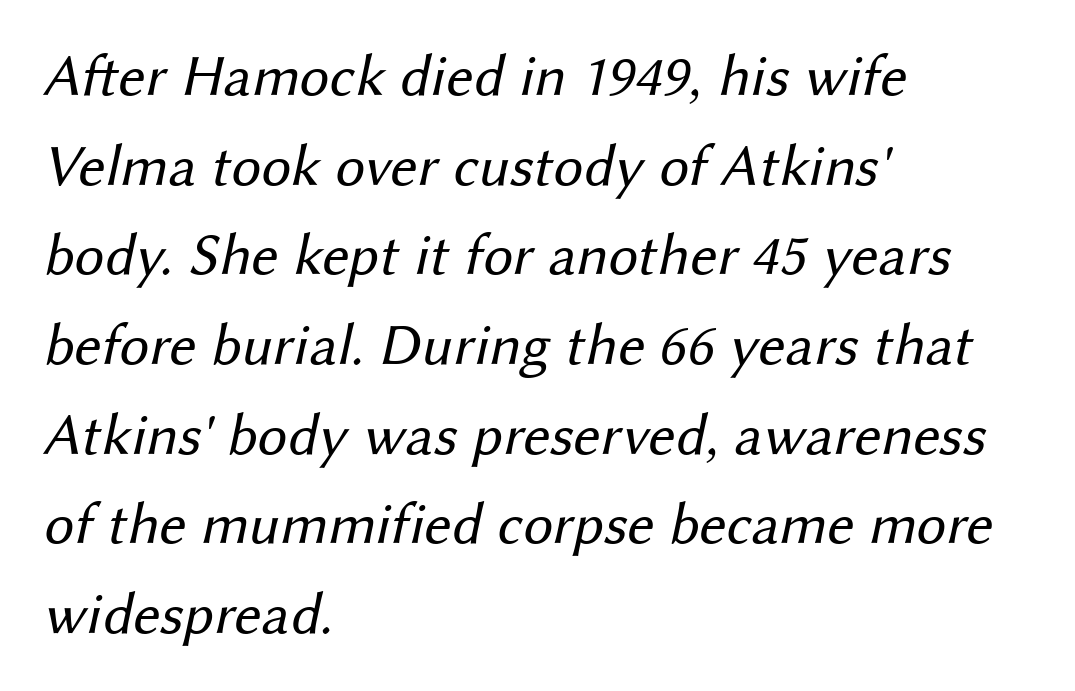
The image shows 59 px regular-weight sans-serif type; set left-aligned, normal line spacing (1.52x), normal letter spacing, not underlined; medium stroke contrast and a medium x-height.
